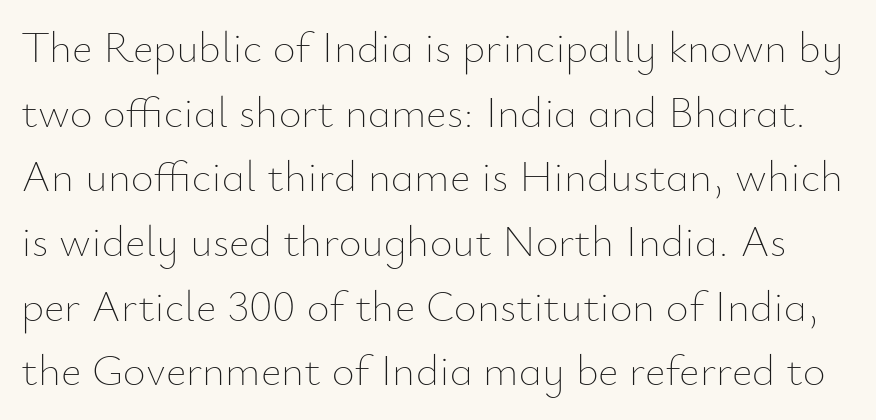
Q: Is the text bold? A: No.
Q: Is the text italic (slanted)? A: No, it is upright.
Q: Is the text underlined? A: No.
Q: Is the spacing between letters normal or unusually wide? A: Normal.
Q: Is the spacing between lines tight, normal or loose? A: Normal.
Q: Width (condensed, normal, or wide)? A: Normal.
Q: Stroke contrast? A: Low.
Q: x-height? A: Small.
Q: Monospaced? A: No.
